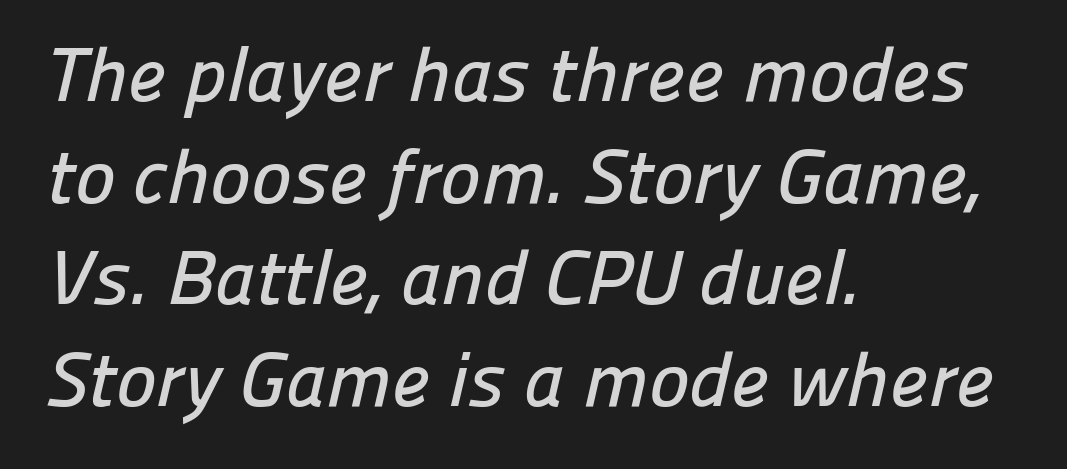
Teacher's note: observe the even left margin — that is flush-left alignment. Each letter keeps its own natural width here, so spacing adapts to shape. Does the leading feel generous? No, just average. The letterforms sit shoulder to shoulder at normal distance. Type style note: lacks serifs. Words float on clear page, feet unadorned.
